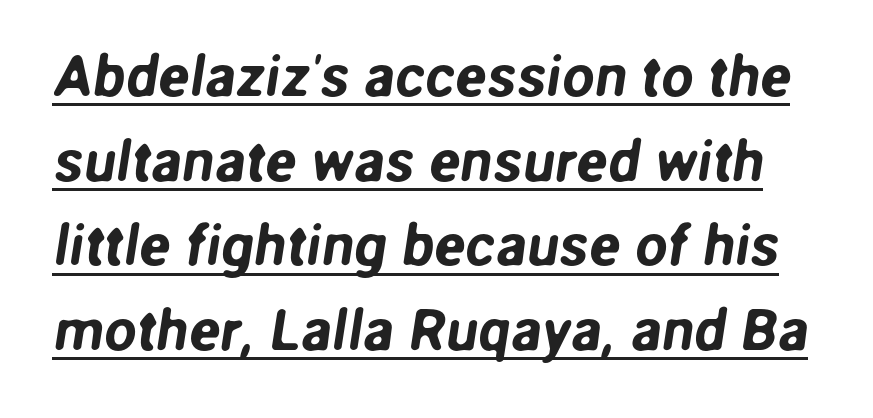
This block has exactly the height ordinary leading produces. In terms of letterform style, serifs are entirely absent. A continuous stroke trails under the words, as in a hyperlink. The passage shown is typed in a proportional face where columns would drift. The gaps between neighbouring characters are ordinary and unremarkable.
